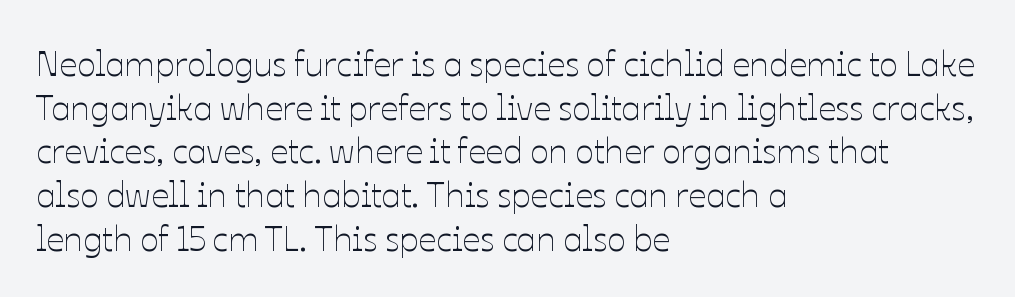
Vertical stems look standard width or narrower in stroke. The space between consecutive lines is moderate. Vertical strokes here are truly vertical. The space beneath each line is pristine and unruled. Line starts are locked; line ends wander.
